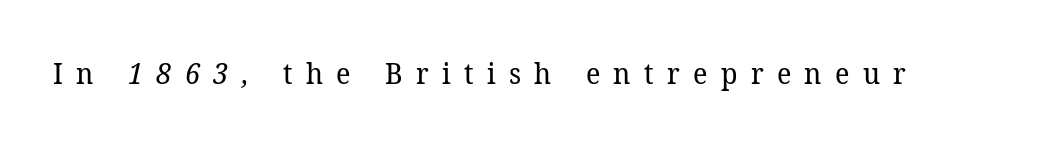
Q: Is the text bold? A: No.
Q: Is the typeface a serif or a sans-serif typeface? A: Serif.
Q: Is the text underlined? A: No.
Q: Is the spacing between letters normal or unusually wide? A: Unusually wide.
Q: Width (condensed, normal, or wide)? A: Normal.
Q: Stroke contrast? A: Low.
Q: x-height? A: Medium.
Q: Monospaced? A: No.
